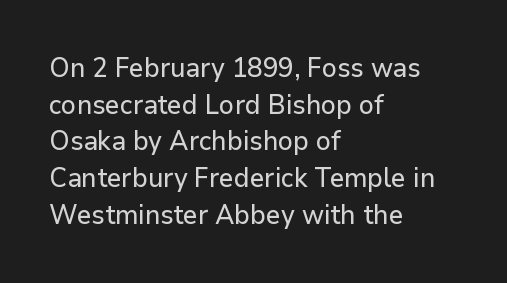
{"italic": "no", "underline": "no", "align": "left", "line_spacing": "normal", "line_spacing_ratio": 1.36, "letter_spacing": "normal", "letter_spacing_em": 0.0, "glyph_px": 27}
